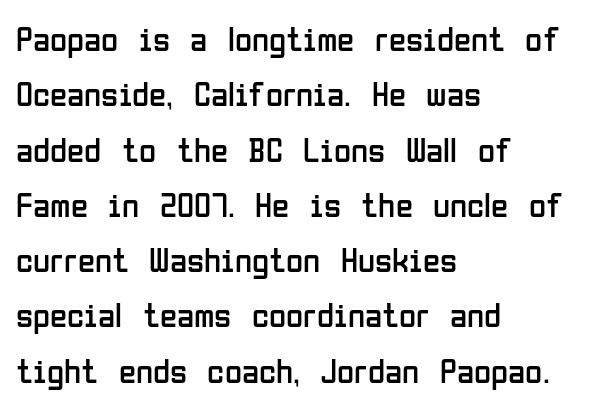
{"serif": "no", "italic": "no", "bold": "no", "weight": "regular", "width": "condensed", "stroke_contrast": "low", "x_height": "medium", "monospaced": "no", "underline": "no", "align": "left", "line_spacing": "normal", "line_spacing_ratio": 1.58, "letter_spacing": "normal", "letter_spacing_em": 0.0, "glyph_px": 35}
